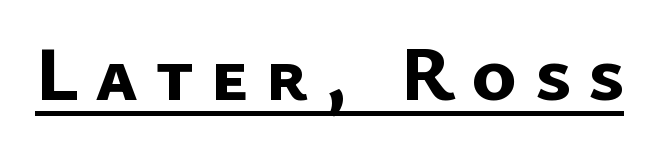
On the weight axis this lands at bold, roughly 700. The letterforms stand isolated, each surrounded by extra space. The designer went with a sans here, leaving each stem footless. A typographer would call this underscored text. Character widths vary here, with narrow letters taking less room than wide ones.
